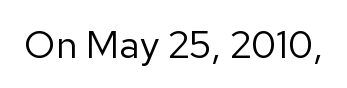
{"serif": "no", "italic": "no", "bold": "no", "weight": "regular", "width": "normal", "stroke_contrast": "low", "x_height": "medium", "monospaced": "no", "underline": "no", "letter_spacing": "normal", "letter_spacing_em": 0.0, "glyph_px": 39}
